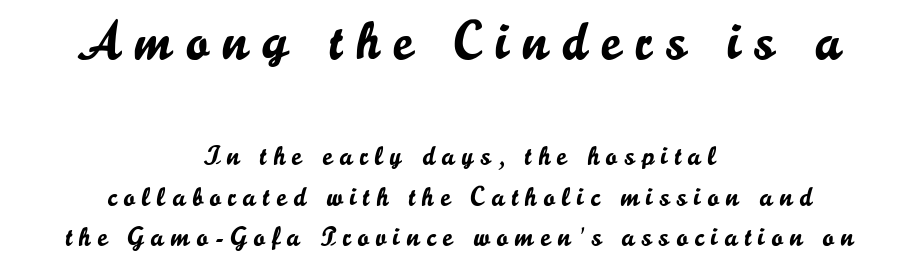
Q: Is the text italic (slanted)? A: Yes.
Q: Is the typeface a serif or a sans-serif typeface? A: Sans-serif.
Q: Is the text underlined? A: No.
Q: How is the paragraph aligned? A: Centered.
Q: Is the spacing between letters normal or unusually wide? A: Unusually wide.
Q: Is the spacing between lines tight, normal or loose? A: Normal.
Q: Which block of text is set in a larger size, the first (top) or the second (bottom)? A: The first (top) one.
Q: Width (condensed, normal, or wide)? A: Normal.
Q: Stroke contrast? A: Low.
Q: x-height? A: Small.
Q: Monospaced? A: No.
